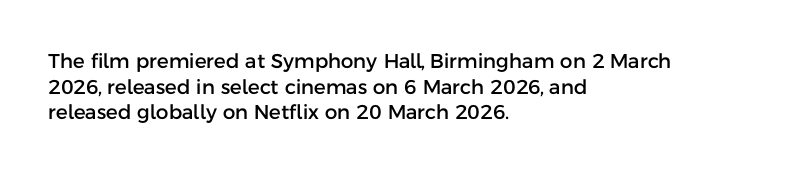
{"italic": "no", "underline": "no", "align": "left", "line_spacing": "normal", "line_spacing_ratio": 1.28, "letter_spacing": "normal", "letter_spacing_em": 0.0, "glyph_px": 20}
